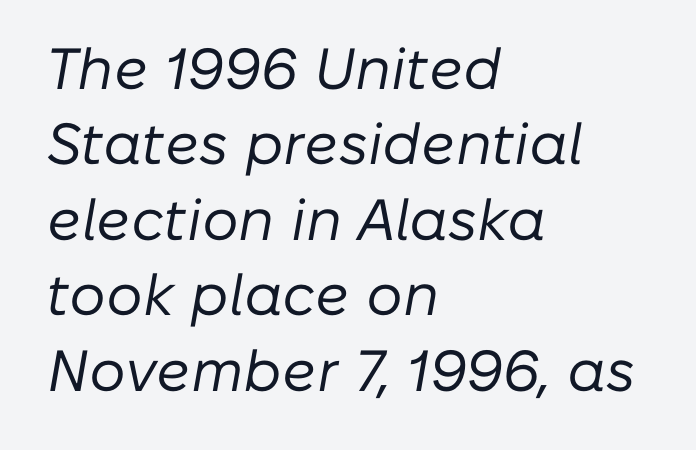
{"italic": "yes", "lean": "right", "slant_degrees": 10, "bold": "no", "weight": "regular", "width": "normal", "stroke_contrast": "low", "x_height": "medium", "monospaced": "no", "underline": "no", "align": "left", "line_spacing": "normal", "line_spacing_ratio": 1.3, "letter_spacing": "normal", "letter_spacing_em": 0.0, "glyph_px": 58}
